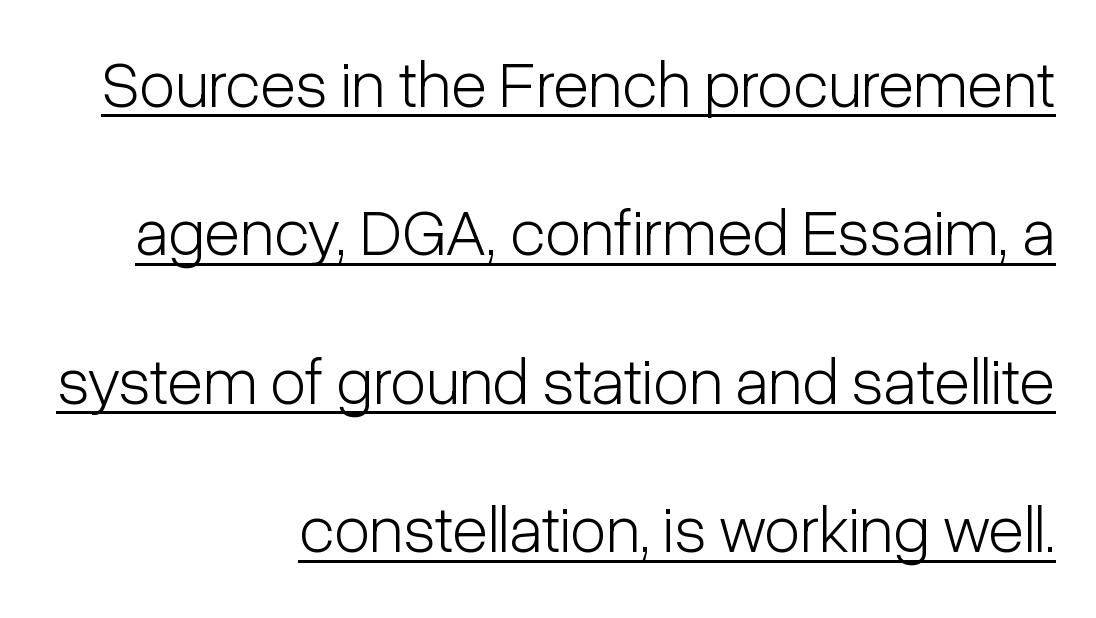
Think of a printed novel: that variable character pitch is what you see here. Line ends are locked; line starts wander. No italicization has been applied; the sample stays upright. Baseline-to-baseline distance is far greater than the letter height. Are there feet on the stems? There aren't — it's a sans. Notice how a bar underscores the lettering throughout.
